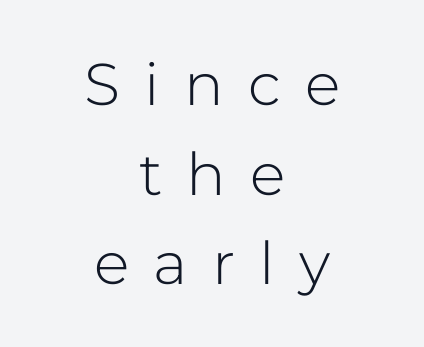
Leftover space on each line is divided equally before and after the words. In terms of letterform style, serifs are entirely absent. The letters stand upright; this is a roman face. Substantial extra tracking has been applied to these lines. The typesetting does not lean heavy: it is not bold.
